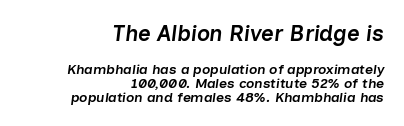
Here the glyphs are tracked normally, forming tight word shapes. No word sits above an underline. Teacher's note: observe the even right margin — that is flush-right alignment. Notice how the stems are inclined rather than vertical — that's the hallmark of italics. One glance says dense: line gaps are narrower than usual.
